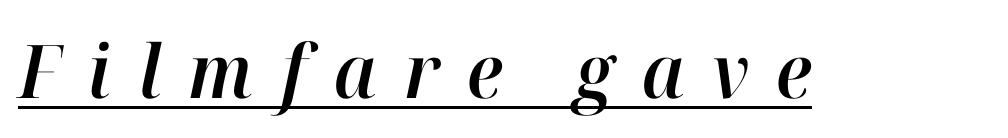
An italicized treatment has been applied to the whole sample. Underline: present. The letterforms stand isolated, each surrounded by extra space. Do the characters align in a grid? No, the font is proportional.
